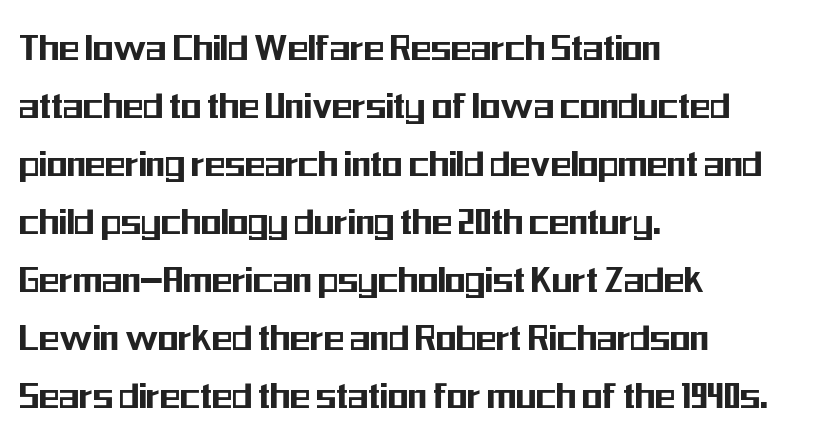
The glyphs are unaccompanied by any horizontal stroke below them. The text was rendered using a sans face with plain stroke endings. The rendering uses natural spacing where letterforms have individual widths. The lines sit at an ordinary, default distance from one another. The ragged edge is on the right, which tells us the setting is flush left. Nope, not italic — everything's standing straight.
